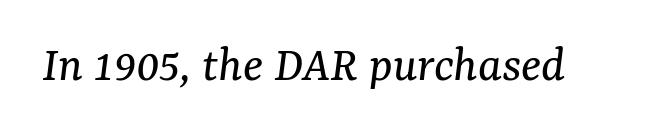
Q: Is the text bold? A: No.
Q: Is the text italic (slanted)? A: Yes, it leans right by about 7 degrees.
Q: Is the typeface a serif or a sans-serif typeface? A: Serif.
Q: Is the text underlined? A: No.
Q: Is the spacing between letters normal or unusually wide? A: Normal.
Q: Width (condensed, normal, or wide)? A: Normal.
Q: Stroke contrast? A: Medium.
Q: x-height? A: Medium.
Q: Monospaced? A: No.
